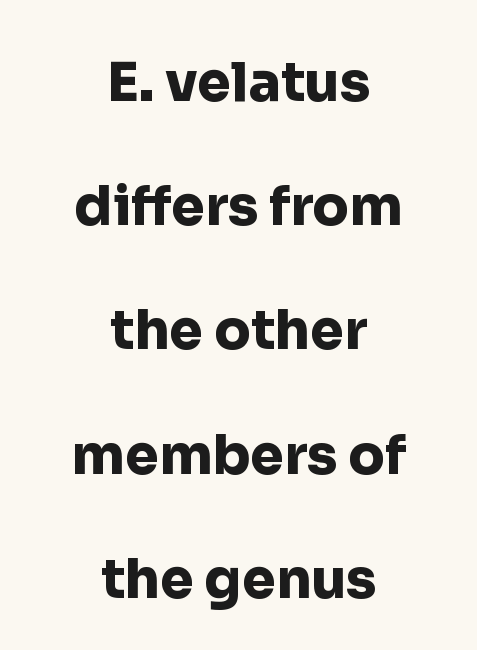
The image shows 54 px heavy sans-serif type, upright; set centered, loose line spacing (2.3x), normal letter spacing, not underlined; low stroke contrast and a medium x-height.
